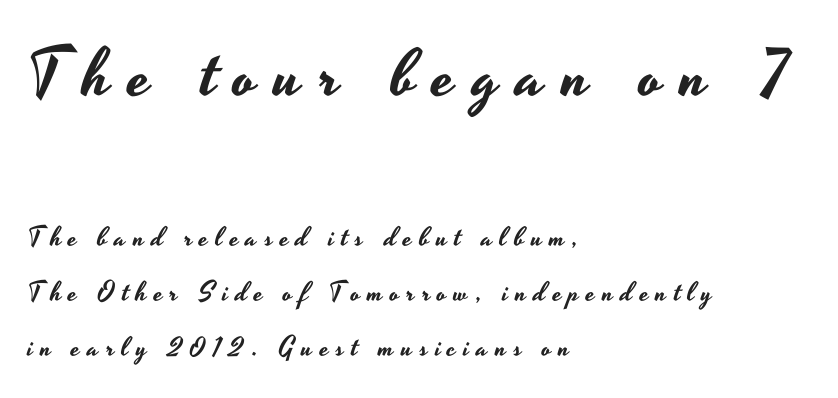
Lines of text with bare space underneath. Varying glyph widths throughout — classic text-font behaviour. Look at the tracking — it's clearly loosened, letters drifting apart.
